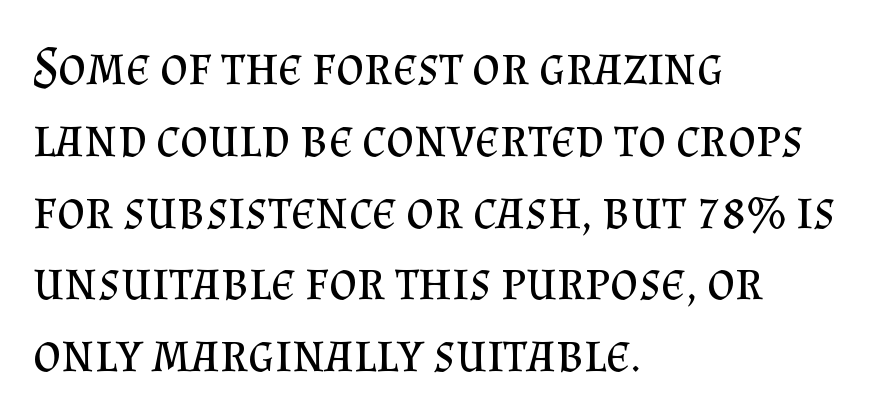
{"serif": "yes", "italic": "no", "bold": "no", "weight": "regular", "width": "normal", "stroke_contrast": "medium", "x_height": "small", "monospaced": "no", "underline": "no", "align": "left", "line_spacing": "normal", "line_spacing_ratio": 1.33, "letter_spacing": "normal", "letter_spacing_em": 0.0, "glyph_px": 54}
